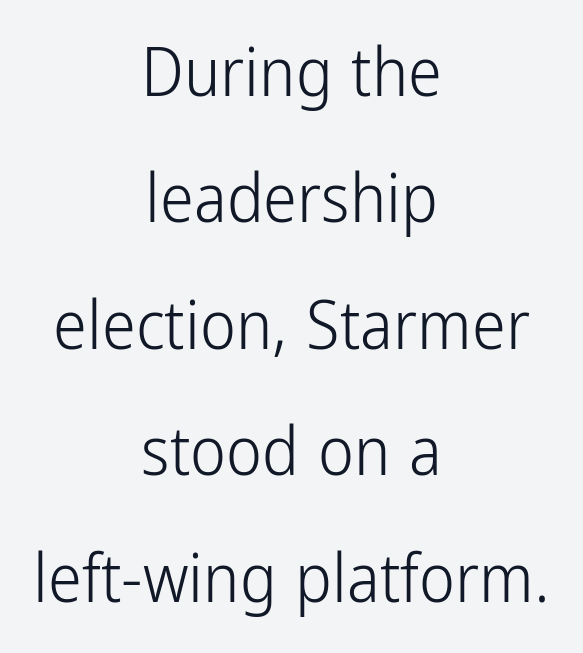
Style check: upright. A typesetter would call this proportional, since set widths differ per character. Teacher's note: observe the equal gaps on both sides — that is centered alignment. Ink coverage per letter is moderate at most. Type style note: lacks serifs.
